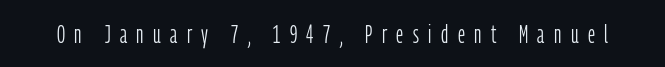
{"italic": "no", "bold": "no", "underline": "no", "letter_spacing": "wide", "letter_spacing_em": 0.38, "glyph_px": 25}
